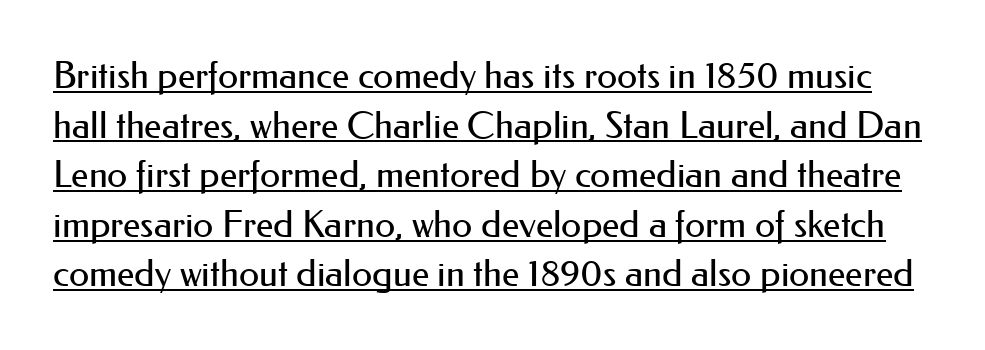
{"serif": "no", "italic": "no", "bold": "no", "weight": "regular", "width": "normal", "stroke_contrast": "medium", "x_height": "small", "monospaced": "no", "underline": "yes", "line_spacing": "normal", "line_spacing_ratio": 1.34, "letter_spacing": "normal", "letter_spacing_em": 0.0, "glyph_px": 37}
